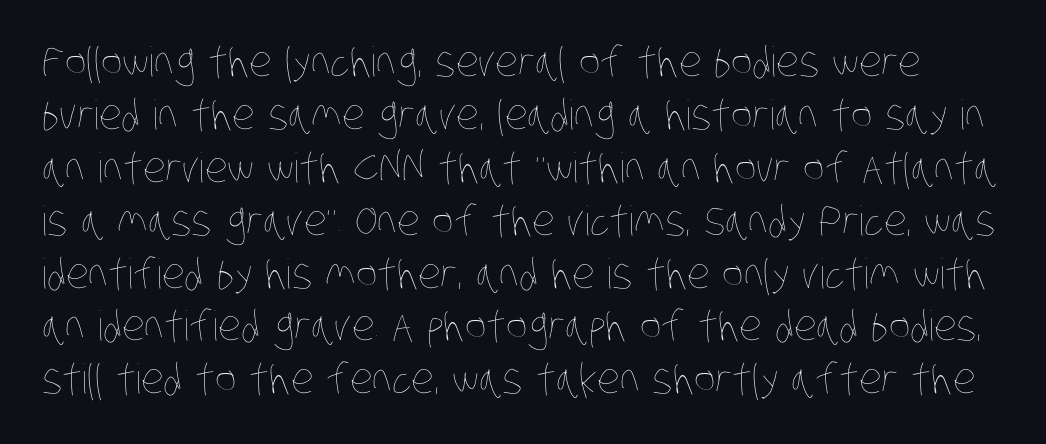
Q: Is the text bold? A: No.
Q: Is the text underlined? A: No.
Q: Is the spacing between letters normal or unusually wide? A: Normal.
Q: Is the spacing between lines tight, normal or loose? A: Normal.
Q: Width (condensed, normal, or wide)? A: Condensed.
Q: Stroke contrast? A: Low.
Q: x-height? A: Large.
Q: Monospaced? A: No.
